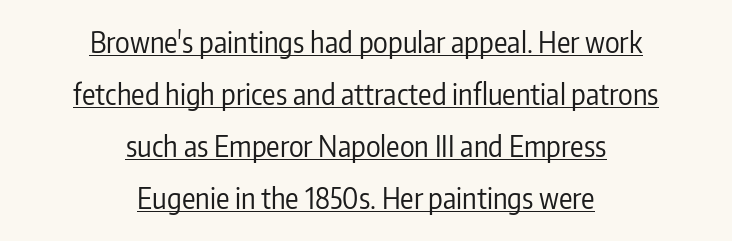
The image shows 28 px regular-weight, condensed sans-serif type, upright; set centered, line spacing 1.86x, normal letter spacing, underlined; low stroke contrast and a medium x-height.
